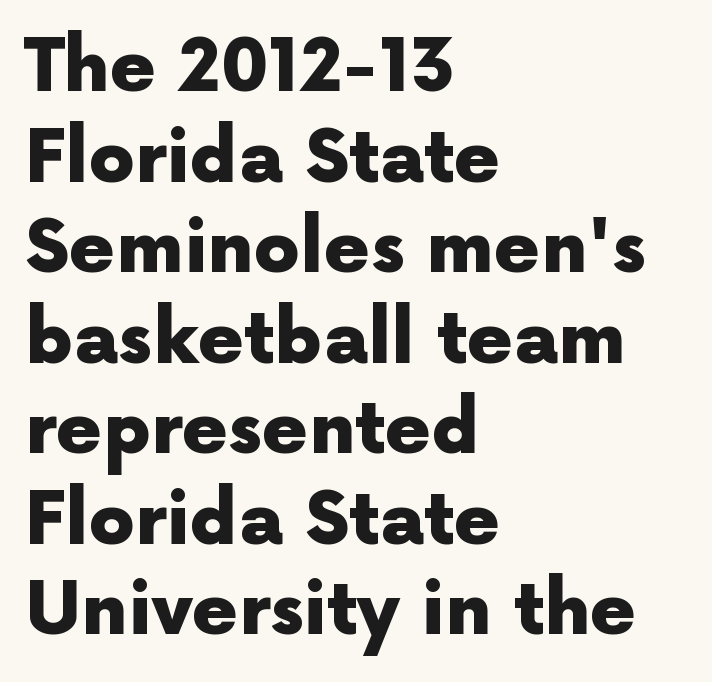
Q: Is the text bold? A: Yes.
Q: Is the text italic (slanted)? A: No, it is upright.
Q: Is the typeface a serif or a sans-serif typeface? A: Sans-serif.
Q: Is the text underlined? A: No.
Q: How is the paragraph aligned? A: Left-aligned.
Q: Is the spacing between letters normal or unusually wide? A: Normal.
Q: Width (condensed, normal, or wide)? A: Normal.
Q: x-height? A: Medium.
Q: Monospaced? A: No.
